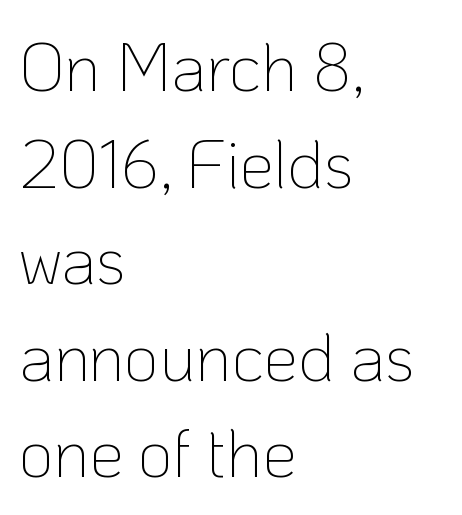
Q: Is the text bold? A: No.
Q: Is the text italic (slanted)? A: No, it is upright.
Q: Is the typeface a serif or a sans-serif typeface? A: Sans-serif.
Q: Is the text underlined? A: No.
Q: How is the paragraph aligned? A: Left-aligned.
Q: Is the spacing between letters normal or unusually wide? A: Normal.
Q: Is the spacing between lines tight, normal or loose? A: Normal.
Q: Width (condensed, normal, or wide)? A: Normal.
Q: Stroke contrast? A: Low.
Q: x-height? A: Medium.
Q: Monospaced? A: No.
